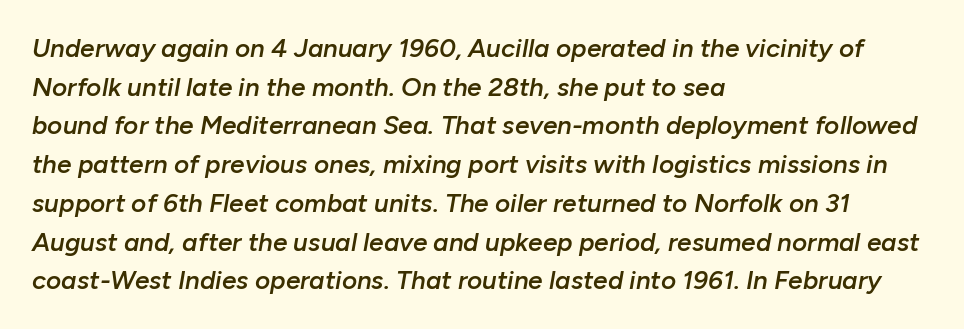
Typeset ragged right — the left edge is the straight one. The rows are spaced the way most documents space them. Here the glyphs are tracked normally, forming tight word shapes. No word sits above an underline.
